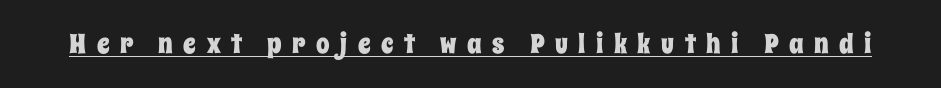
The image shows 27 px text type, upright; set unusually wide letter spacing (+0.39 em), underlined.
